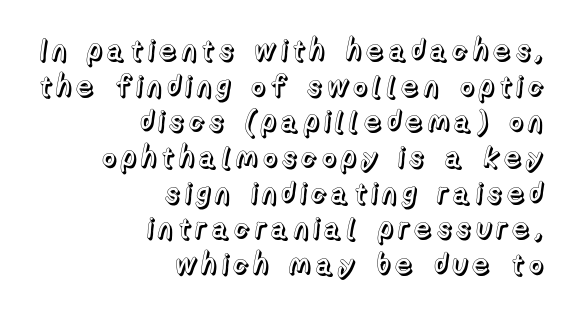
The image shows 29 px text type; set right-aligned, line spacing 1.23x, not underlined; a medium x-height.
